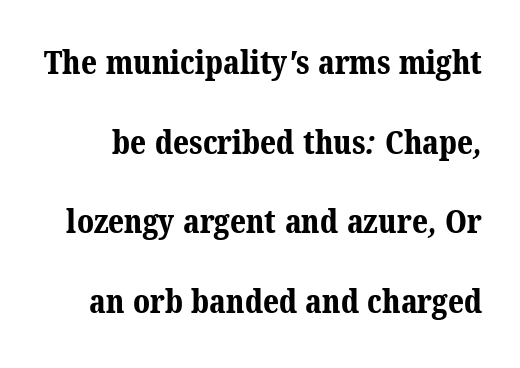
Honestly, the letter spacing is just normal — you wouldn't notice it. Weight: bold. Notice the wide empty band between every row — that's loose leading. Looks like regular typesetting: each glyph gets only the width it needs. This sample uses a serif face.
